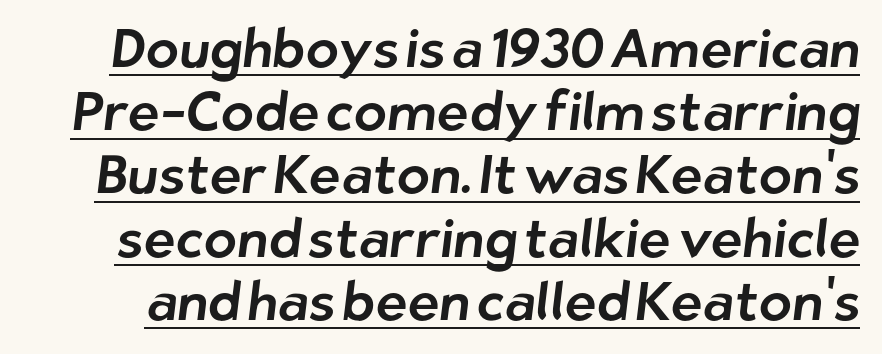
Q: Is the typeface a serif or a sans-serif typeface? A: Sans-serif.
Q: Is the text underlined? A: Yes.
Q: Is the spacing between letters normal or unusually wide? A: Normal.
Q: Width (condensed, normal, or wide)? A: Normal.
Q: Stroke contrast? A: Low.
Q: x-height? A: Medium.
Q: Monospaced? A: No.
